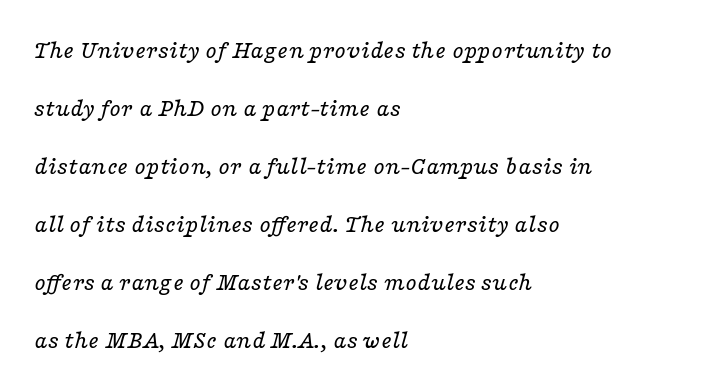
The image shows 26 px text type, italic (leaning right); set left-aligned, loose line spacing (2.23x), normal letter spacing, not underlined.
